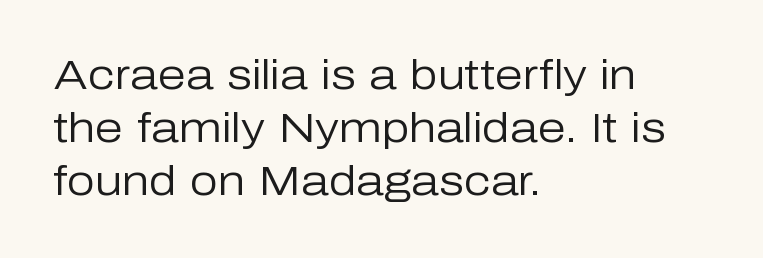
The image shows 40 px regular-weight sans-serif type, upright; set left-aligned, normal line spacing (1.33x), normal letter spacing, not underlined; low stroke contrast and a medium x-height.
